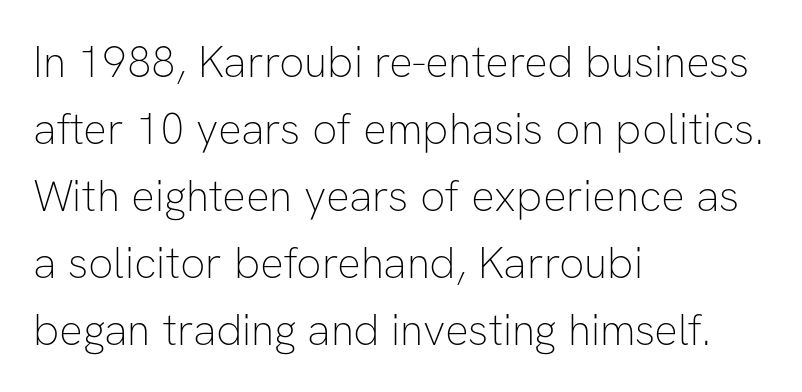
{"serif": "no", "italic": "no", "bold": "no", "weight": "thin", "width": "normal", "stroke_contrast": "low", "x_height": "medium", "monospaced": "no", "underline": "no", "align": "left", "line_spacing": "normal", "line_spacing_ratio": 1.52, "letter_spacing": "normal", "letter_spacing_em": 0.0, "glyph_px": 44}
